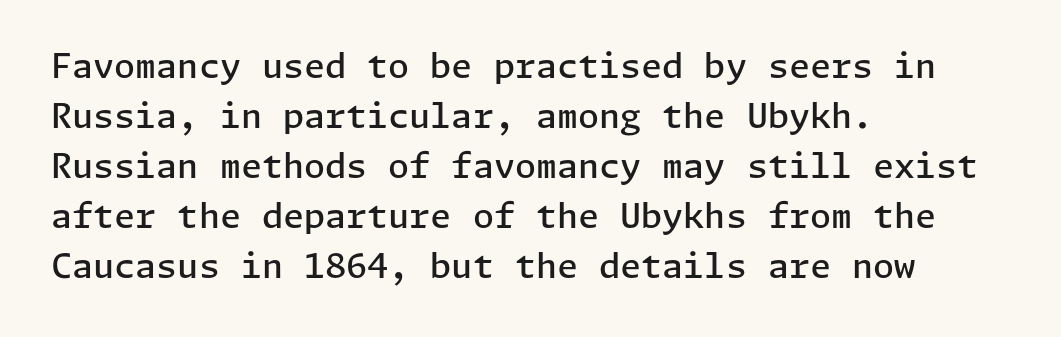
{"serif": "no", "italic": "no", "bold": "semi", "weight": "semibold", "width": "normal", "stroke_contrast": "low", "x_height": "medium", "underline": "no", "align": "left", "line_spacing": "normal", "line_spacing_ratio": 1.47, "letter_spacing": "normal", "letter_spacing_em": 0.0, "glyph_px": 34}
